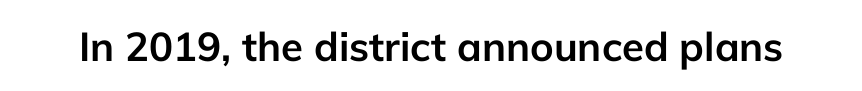
Q: Is the text bold? A: Yes.
Q: Is the text italic (slanted)? A: No, it is upright.
Q: Is the typeface a serif or a sans-serif typeface? A: Sans-serif.
Q: Is the text underlined? A: No.
Q: Is the spacing between letters normal or unusually wide? A: Normal.
Q: Width (condensed, normal, or wide)? A: Normal.
Q: Stroke contrast? A: Low.
Q: x-height? A: Medium.
Q: Monospaced? A: No.
